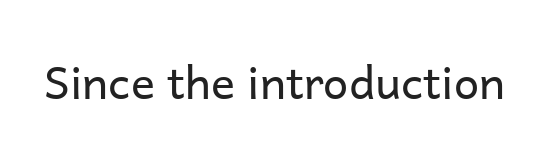
Look at the tracking — it's just the regular setting, nothing added. To sum up the face: it is a sans, with no serifs. Varying glyph widths throughout — classic text-font behaviour. Weight class: somewhere from thin through regular. Lines of text with bare space underneath.
